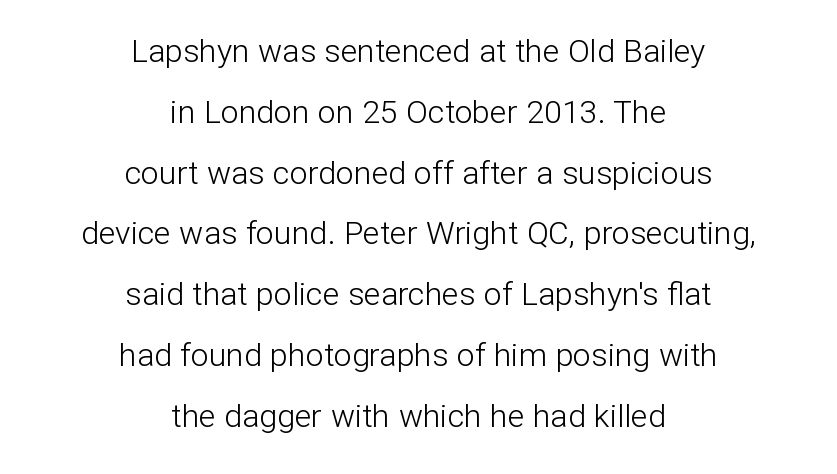
The image shows 32 px light sans-serif type, upright; set centered, loose line spacing (1.9x), normal letter spacing, not underlined; low stroke contrast and a medium x-height.
